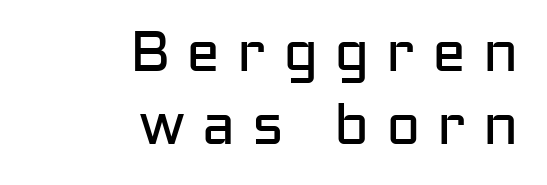
The image shows 57 px regular-weight sans-serif type, upright; set right-aligned, normal line spacing (1.28x), unusually wide letter spacing (+0.29 em), not underlined; low stroke contrast and a medium x-height.
